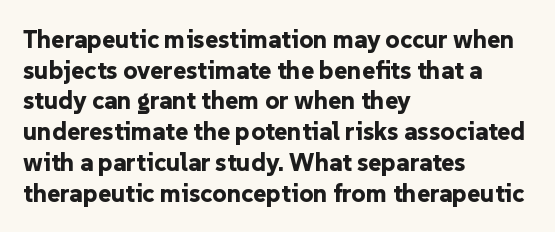
In CSS terms this would be text-align: left. Anything drawn beneath the words? Only blank space. Posture: upright roman. As a designer I'd log this as weight 700, bold.
